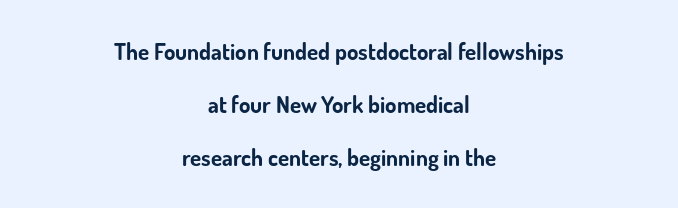
The image shows 23 px bold type, upright; set centered, loose line spacing (2.3x), normal letter spacing, not underlined.
